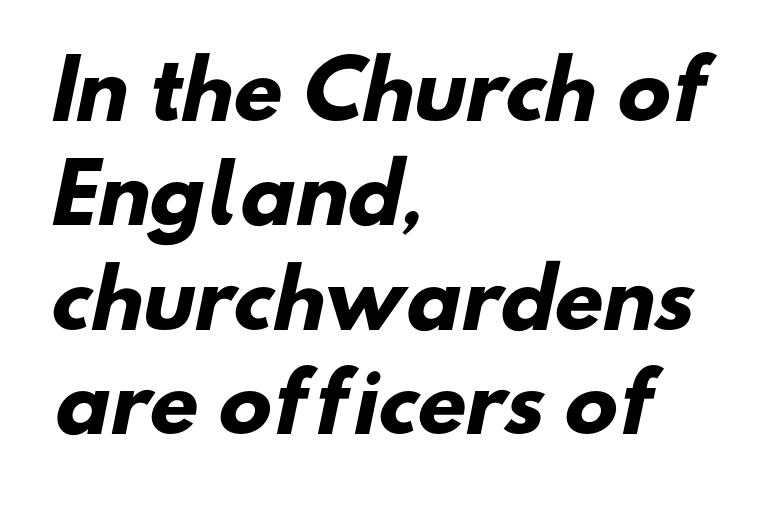
Heft: maximum for text — a bold. The setting favours the left margin, as ordinary paragraphs usually do. Quick note: underline off. Regarding leading, the lines here are spaced in the standard way. Does the type have serifs? No, each stem ends abruptly.
